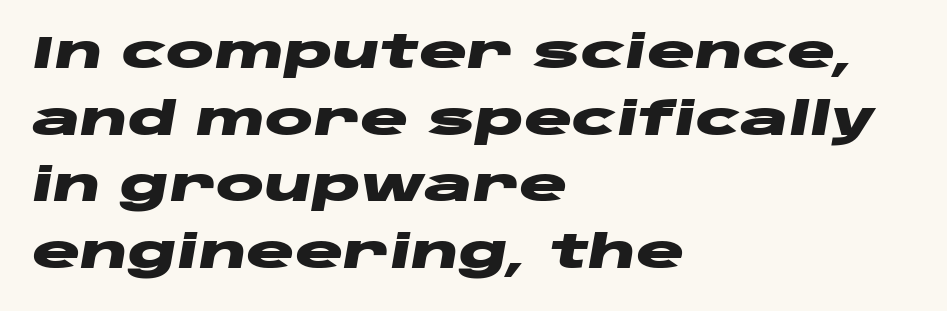
{"italic": "yes", "lean": "right", "slant_degrees": 10, "bold": "yes", "weight": "heavy", "width": "wide", "stroke_contrast": "low", "x_height": "large", "monospaced": "no", "underline": "no", "align": "left", "line_spacing": "normal", "line_spacing_ratio": 1.48, "letter_spacing": "normal", "letter_spacing_em": 0.0, "glyph_px": 45}
